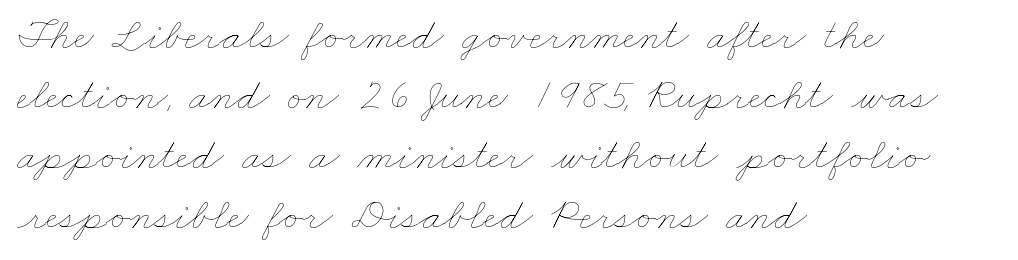
The image shows 45 px thin, wide type; set left-aligned, normal line spacing (1.33x), normal letter spacing, not underlined; low stroke contrast and a small x-height.
